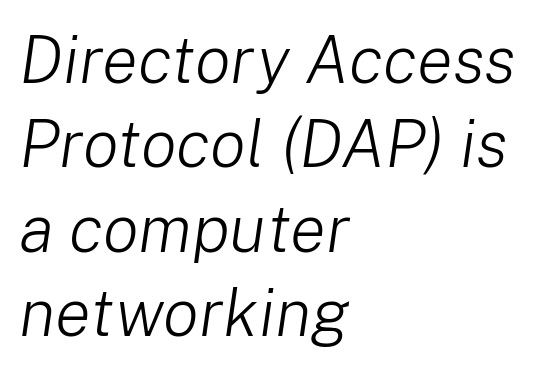
Q: Is the text bold? A: No.
Q: Is the text italic (slanted)? A: Yes, it leans right by about 8 degrees.
Q: Is the text underlined? A: No.
Q: How is the paragraph aligned? A: Left-aligned.
Q: Is the spacing between letters normal or unusually wide? A: Normal.
Q: Is the spacing between lines tight, normal or loose? A: Normal.
Q: Width (condensed, normal, or wide)? A: Normal.
Q: Stroke contrast? A: Low.
Q: x-height? A: Medium.
Q: Monospaced? A: No.
